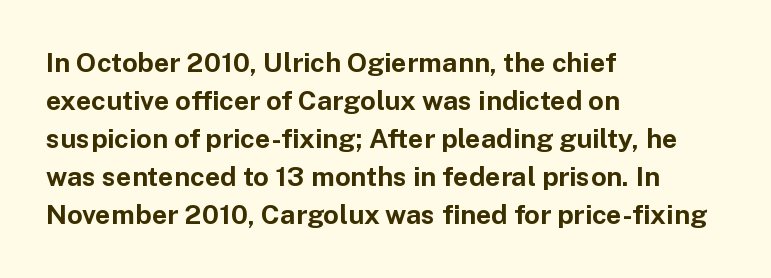
{"italic": "no", "bold": "yes", "underline": "no", "align": "left", "line_spacing": "normal", "line_spacing_ratio": 1.41, "letter_spacing": "normal", "letter_spacing_em": 0.0, "glyph_px": 27}
